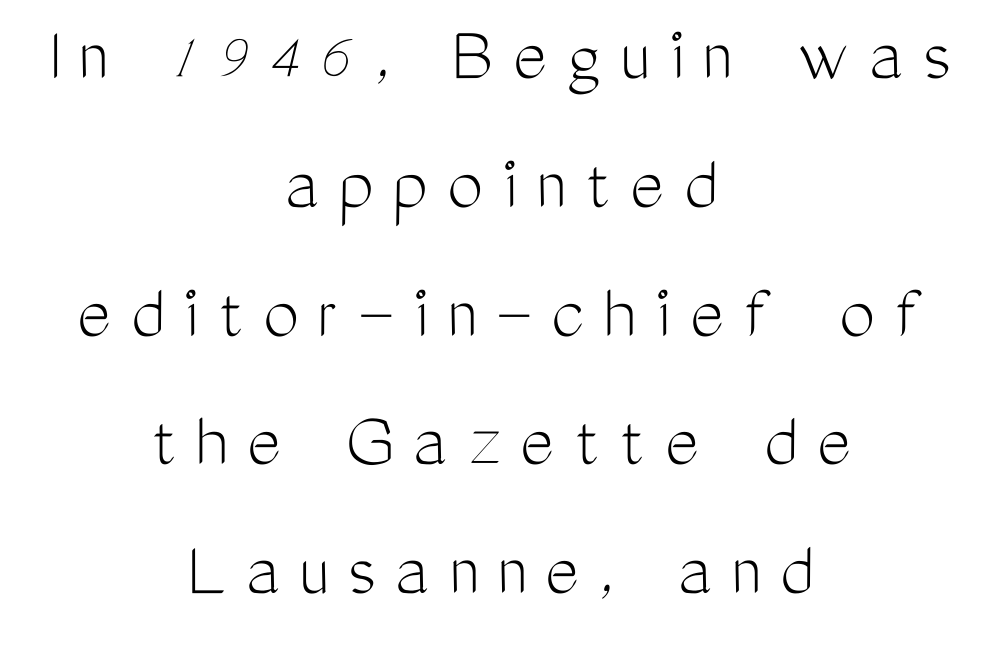
The image shows 80 px light, condensed sans-serif type, upright; set centered, normal line spacing (1.61x), unusually wide letter spacing (+0.24 em), not underlined; medium stroke contrast and a medium x-height.
